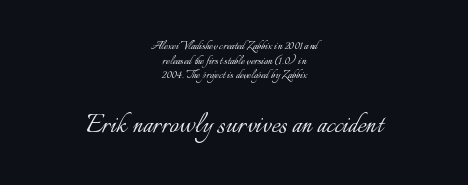
Q: Is the text bold? A: No.
Q: Is the text italic (slanted)? A: Yes.
Q: Is the text underlined? A: No.
Q: How is the paragraph aligned? A: Centered.
Q: Is the spacing between letters normal or unusually wide? A: Normal.
Q: Is the spacing between lines tight, normal or loose? A: Tight.
Q: Which block of text is set in a larger size, the first (top) or the second (bottom)? A: The second (bottom) one.
Q: Width (condensed, normal, or wide)? A: Normal.
Q: Stroke contrast? A: Low.
Q: x-height? A: Small.
Q: Monospaced? A: No.
